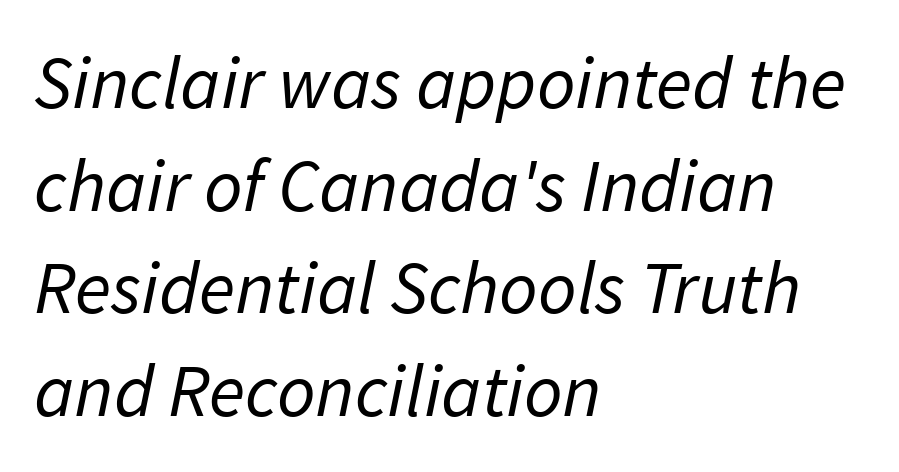
Q: Is the text bold? A: No.
Q: Is the typeface a serif or a sans-serif typeface? A: Sans-serif.
Q: Is the text underlined? A: No.
Q: How is the paragraph aligned? A: Left-aligned.
Q: Is the spacing between letters normal or unusually wide? A: Normal.
Q: Is the spacing between lines tight, normal or loose? A: Normal.
Q: Width (condensed, normal, or wide)? A: Normal.
Q: Stroke contrast? A: Low.
Q: x-height? A: Medium.
Q: Monospaced? A: No.
